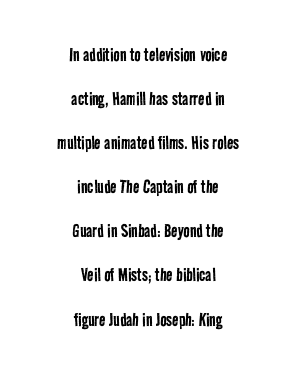
Q: Is the text bold? A: No.
Q: Is the text underlined? A: No.
Q: How is the paragraph aligned? A: Centered.
Q: Is the spacing between letters normal or unusually wide? A: Normal.
Q: Is the spacing between lines tight, normal or loose? A: Loose.
